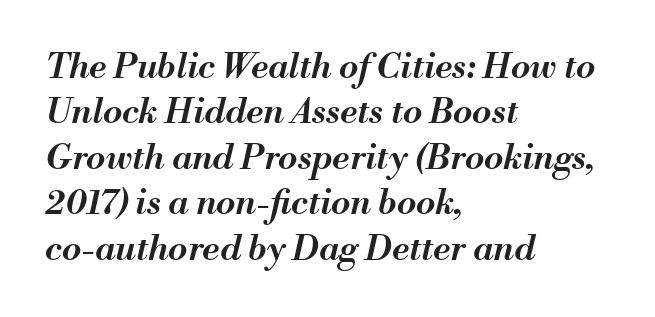
{"italic": "yes", "lean": "right", "slant_degrees": 13, "bold": "semi", "weight": "semibold", "width": "normal", "stroke_contrast": "medium", "x_height": "small", "monospaced": "no", "underline": "no", "align": "left", "line_spacing": "normal", "line_spacing_ratio": 1.3, "letter_spacing": "normal", "letter_spacing_em": 0.0, "glyph_px": 35}
